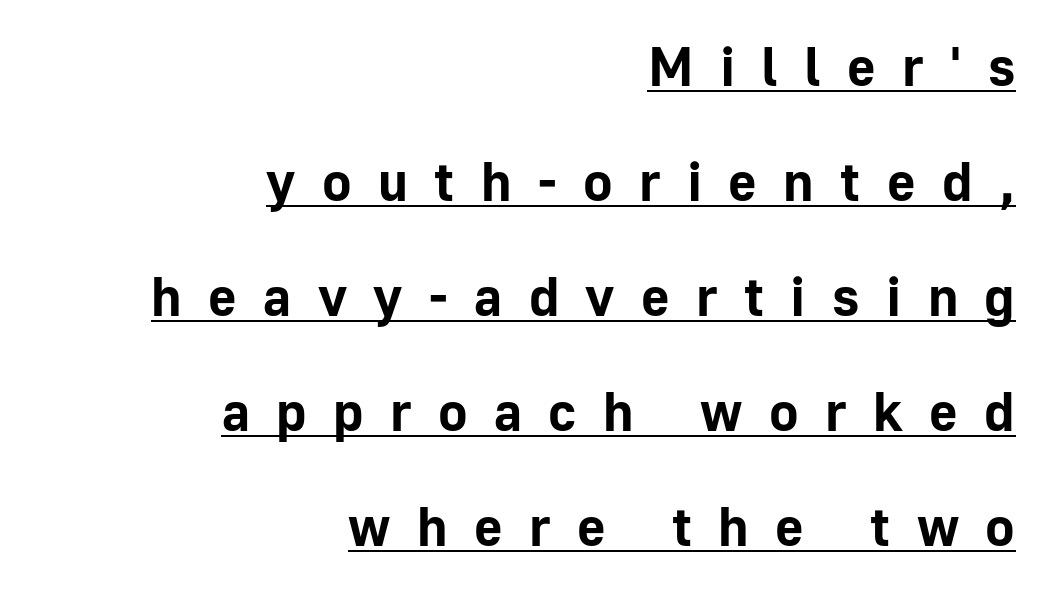
Q: Is the text bold? A: Yes.
Q: Is the text italic (slanted)? A: No, it is upright.
Q: Is the typeface a serif or a sans-serif typeface? A: Sans-serif.
Q: Is the text underlined? A: Yes.
Q: How is the paragraph aligned? A: Right-aligned.
Q: Is the spacing between letters normal or unusually wide? A: Unusually wide.
Q: Is the spacing between lines tight, normal or loose? A: Loose.
Q: Width (condensed, normal, or wide)? A: Normal.
Q: Stroke contrast? A: Low.
Q: x-height? A: Medium.
Q: Monospaced? A: No.
